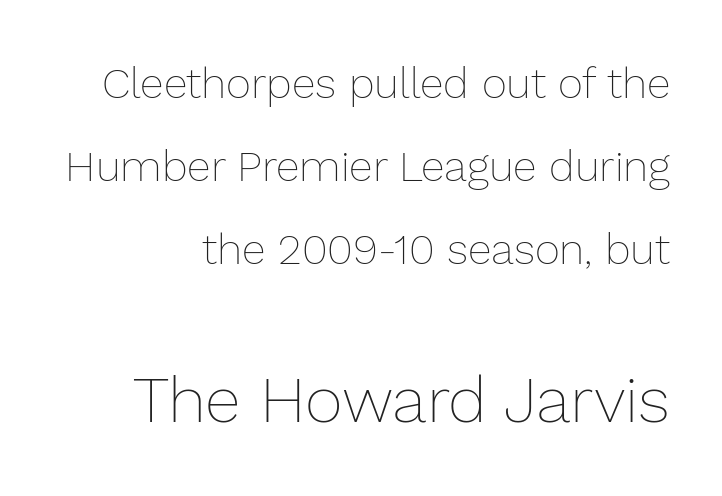
Q: Is the text bold? A: No.
Q: Is the text italic (slanted)? A: No, it is upright.
Q: Is the text underlined? A: No.
Q: How is the paragraph aligned? A: Right-aligned.
Q: Is the spacing between letters normal or unusually wide? A: Normal.
Q: Is the spacing between lines tight, normal or loose? A: Loose.
Q: Which block of text is set in a larger size, the first (top) or the second (bottom)? A: The second (bottom) one.
Q: Width (condensed, normal, or wide)? A: Normal.
Q: Stroke contrast? A: Low.
Q: x-height? A: Medium.
Q: Monospaced? A: No.
